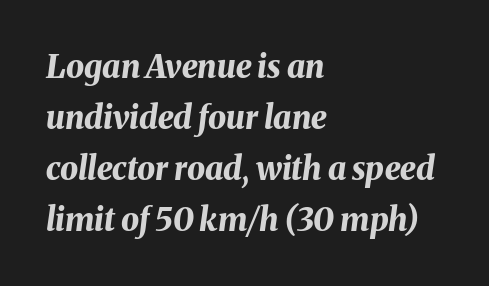
The image shows 32 px bold type, italic (leaning right); set left-aligned, normal line spacing (1.59x), normal letter spacing, not underlined; medium stroke contrast and a medium x-height.
